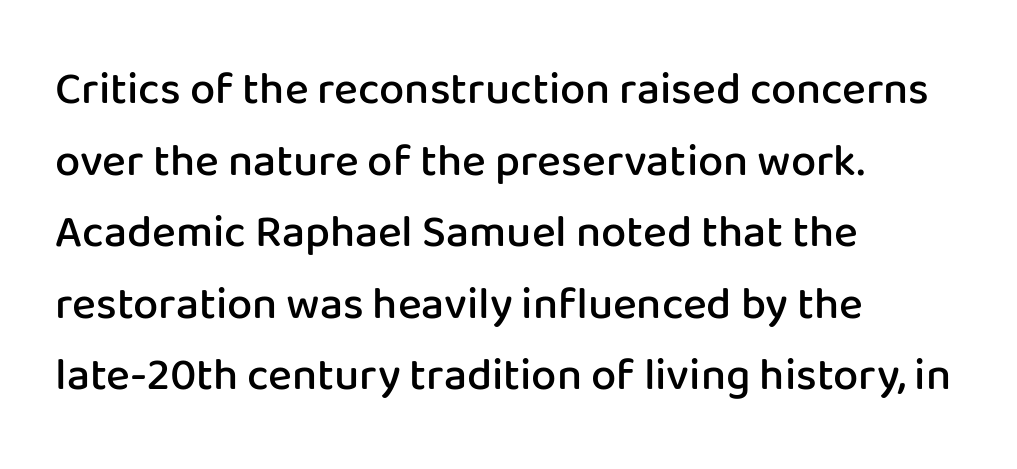
Q: Is the text bold? A: Semi-bold.
Q: Is the text italic (slanted)? A: No, it is upright.
Q: Is the typeface a serif or a sans-serif typeface? A: Sans-serif.
Q: Is the text underlined? A: No.
Q: How is the paragraph aligned? A: Left-aligned.
Q: Is the spacing between letters normal or unusually wide? A: Normal.
Q: Is the spacing between lines tight, normal or loose? A: Normal.
Q: Width (condensed, normal, or wide)? A: Normal.
Q: Stroke contrast? A: Low.
Q: x-height? A: Medium.
Q: Monospaced? A: No.
